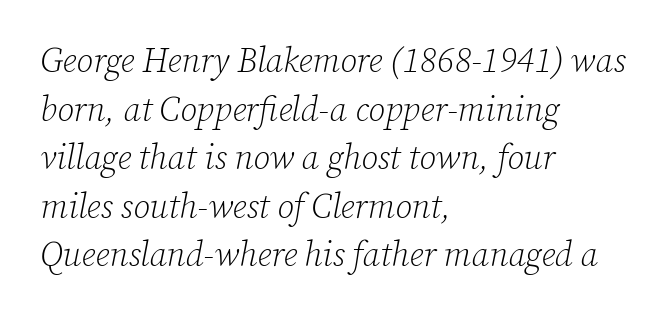
The image shows 34 px light serif type, italic (leaning right); set left-aligned, normal line spacing (1.43x), normal letter spacing, not underlined; low stroke contrast and a medium x-height.
